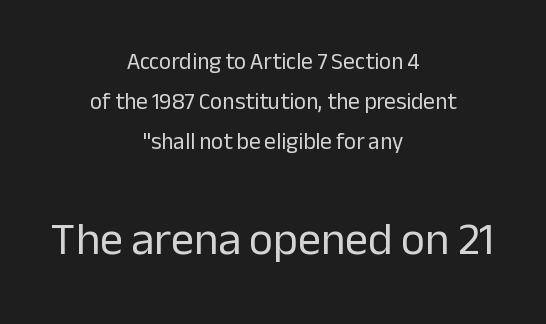
Q: Is the text bold? A: No.
Q: Is the text italic (slanted)? A: No, it is upright.
Q: Is the typeface a serif or a sans-serif typeface? A: Sans-serif.
Q: Is the text underlined? A: No.
Q: How is the paragraph aligned? A: Centered.
Q: Is the spacing between letters normal or unusually wide? A: Normal.
Q: Which block of text is set in a larger size, the first (top) or the second (bottom)? A: The second (bottom) one.
Q: Width (condensed, normal, or wide)? A: Normal.
Q: Stroke contrast? A: Low.
Q: x-height? A: Medium.
Q: Monospaced? A: No.
